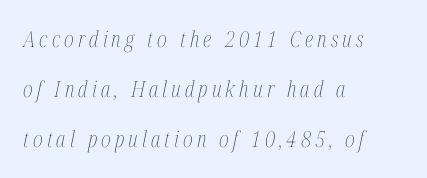
{"italic": "yes", "lean": "right", "slant_degrees": 12, "bold": "no", "underline": "no", "align": "left", "line_spacing": "loose", "line_spacing_ratio": 2.28, "glyph_px": 22}
